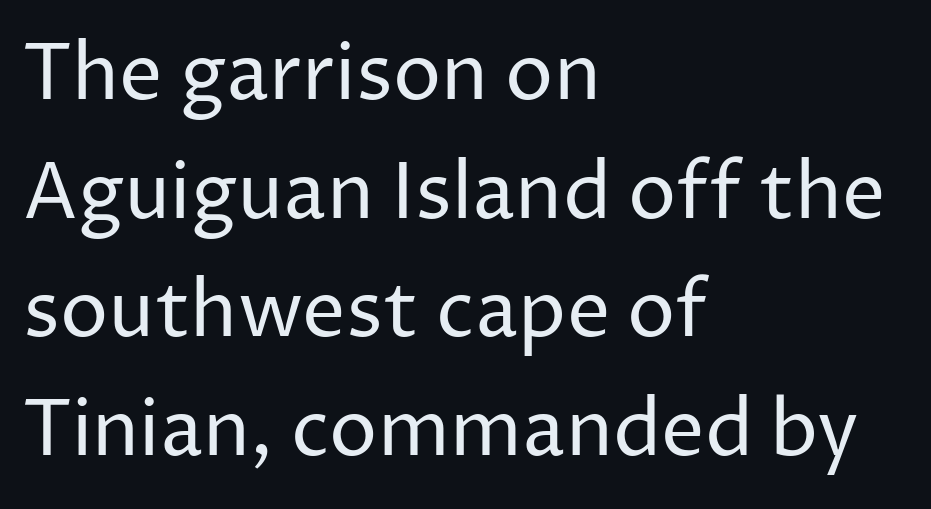
The image shows 77 px regular-weight sans-serif type, upright; set left-aligned, normal line spacing (1.54x), normal letter spacing, not underlined; low stroke contrast and a medium x-height.
